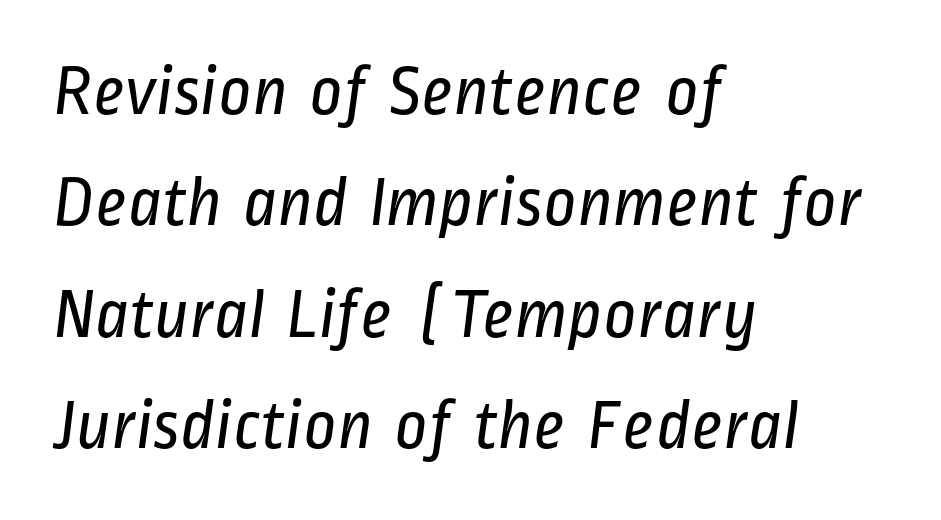
This sample uses a sans-serif face. Think of a printed novel: that variable character pitch is what you see here. The space beneath each line is pristine and unruled. The gaps between neighbouring characters are ordinary and unremarkable. The font sits on the lighter half of the weight spectrum, regular included. Regarding leading, the lines here are spaced in the standard way.
